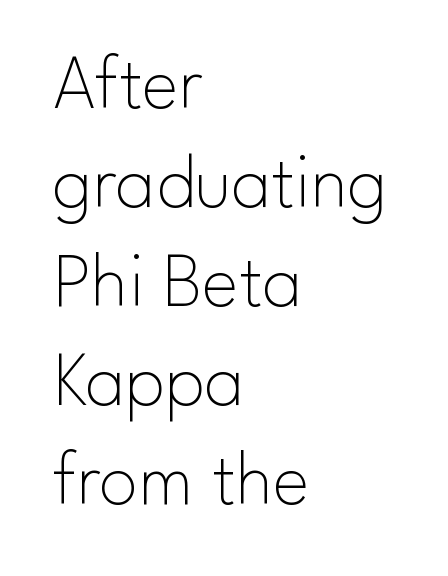
The image shows 78 px thin sans-serif type, upright; set left-aligned, normal line spacing (1.27x), normal letter spacing, not underlined; low stroke contrast and a small x-height.
